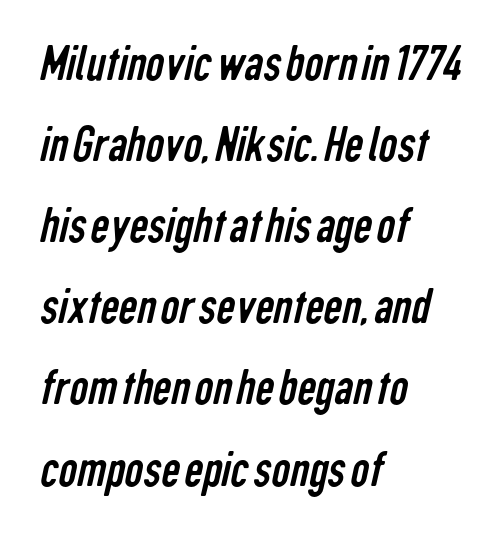
Does the copy run flush right? No — it runs flush left. Glyph-to-glyph distance matches everyday printed text. You could not count columns in this text — the font is proportionally spaced. Summary of vertical rhythm: regular, with standard interline spacing. Bare-footed words on every line.
